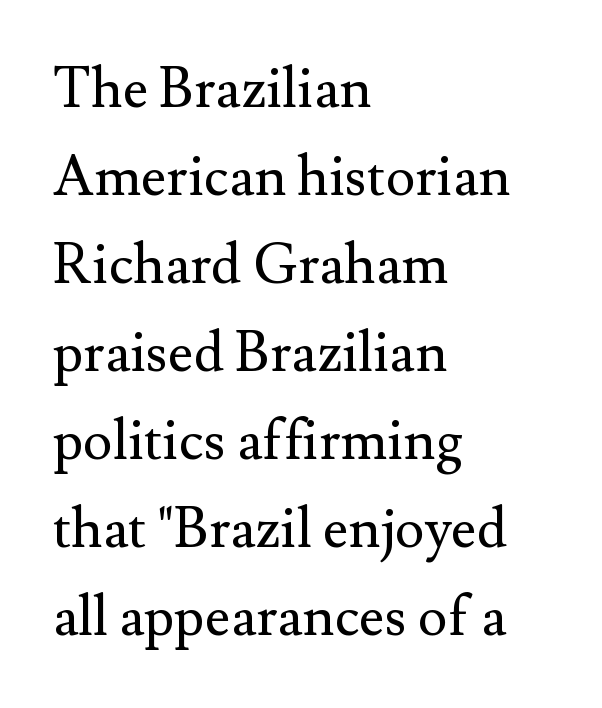
{"serif": "yes", "italic": "no", "bold": "no", "weight": "regular", "width": "normal", "stroke_contrast": "medium", "x_height": "small", "monospaced": "no", "underline": "no", "align": "left", "line_spacing": "normal", "line_spacing_ratio": 1.57, "letter_spacing": "normal", "letter_spacing_em": 0.0, "glyph_px": 56}
